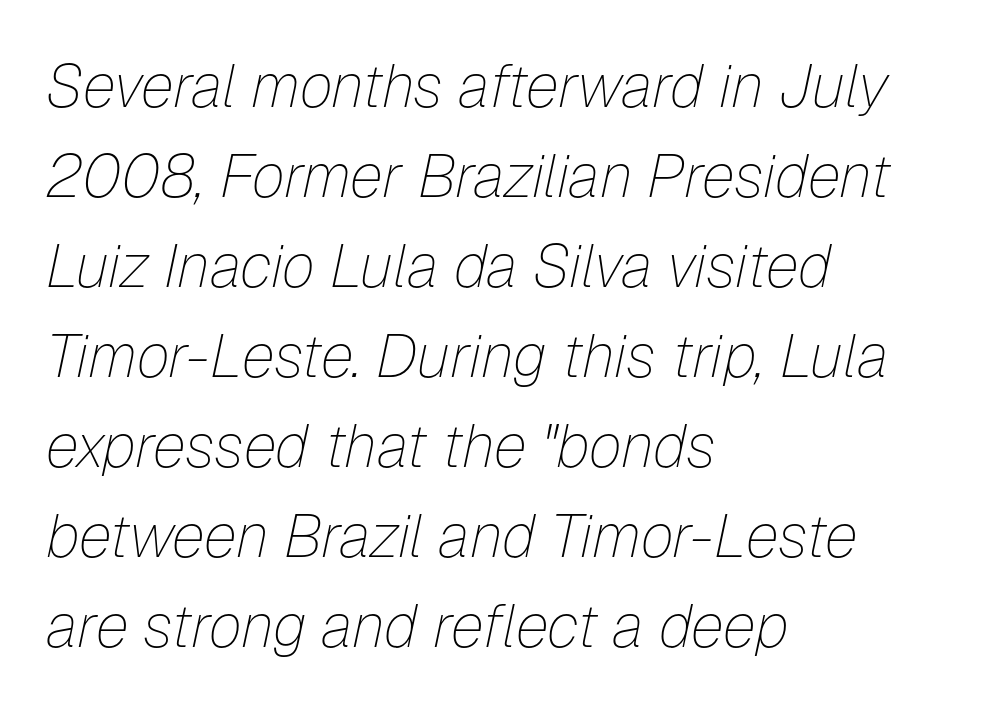
Is the block centered? No — it sits flush against the left margin. Is the stroke heavy? The answer is a plain regular-or-lighter. The tracking reads as untouched default to a designer's eye. The font's italic variant was chosen for this text. What's the leading like? Ordinary, nothing unusual. Has an underline been added? It has not.
